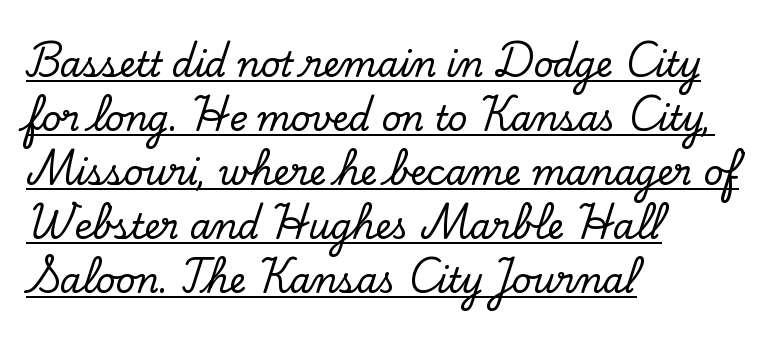
Spacing verdict: proportional, widths tailored to each character. This is underlined copy, the kind a proofreader might mark for attention. Students, note that the glyphs here touch the page at normal intervals.
